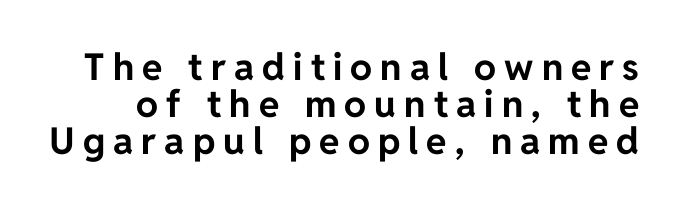
{"serif": "no", "italic": "no", "bold": "yes", "weight": "bold", "width": "normal", "stroke_contrast": "low", "x_height": "medium", "monospaced": "no", "underline": "no", "line_spacing": "tight", "line_spacing_ratio": 1.0, "letter_spacing": "wide", "letter_spacing_em": 0.22, "glyph_px": 37}
